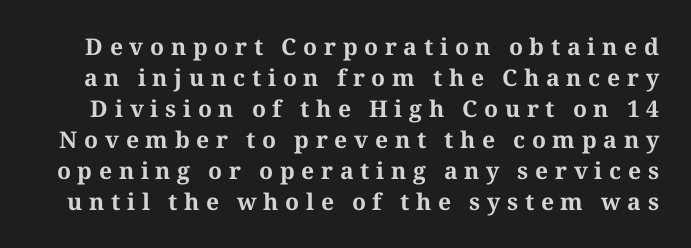
The letters are bold, with thick, heavy strokes. A typesetter would mark this as roman, not italic. What stands out about the letter spacing? Its width — letters are far apart. Reading down the column, the eye jumps a familiar distance to each next line. Has an underline been added? It has not.
